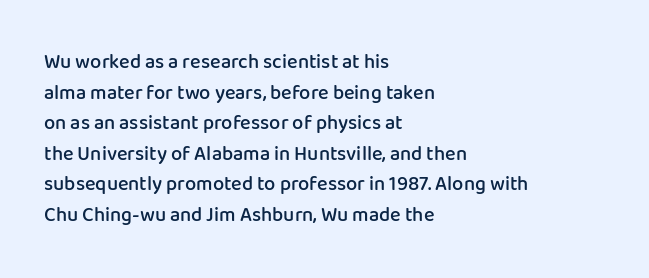
This rendering features lettering with no underline. Students, observe: this is what conventionally led text looks like. Students, note that the glyphs here touch the page at normal intervals. The specimen reads as upright at a glance.
